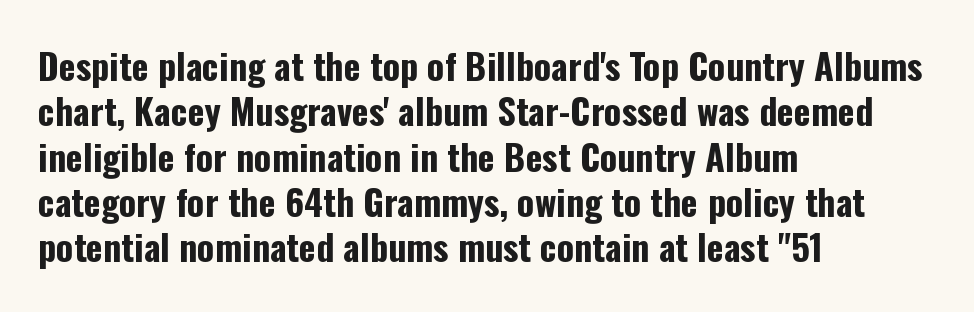
The image shows 36 px bold, condensed sans-serif type, upright; set left-aligned, normal line spacing (1.26x), normal letter spacing, not underlined; low stroke contrast and a medium x-height.
